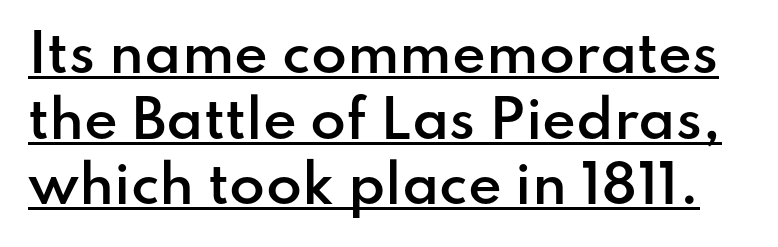
The designer left line spacing at the default. Letterform terminals end flat and unadorned throughout the passage. Looks like someone drew a line under every word here. A roman cut, with each character standing at attention. Varying glyph widths throughout — classic text-font behaviour.
